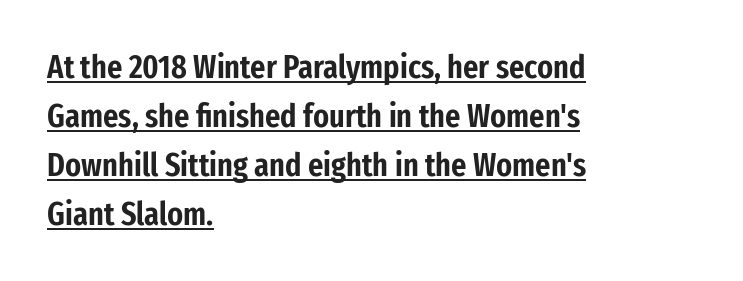
Q: Is the text italic (slanted)? A: No, it is upright.
Q: Is the typeface a serif or a sans-serif typeface? A: Sans-serif.
Q: Is the text underlined? A: Yes.
Q: How is the paragraph aligned? A: Left-aligned.
Q: Is the spacing between letters normal or unusually wide? A: Normal.
Q: Is the spacing between lines tight, normal or loose? A: Normal.
Q: Width (condensed, normal, or wide)? A: Condensed.
Q: Stroke contrast? A: Low.
Q: x-height? A: Medium.
Q: Monospaced? A: No.
